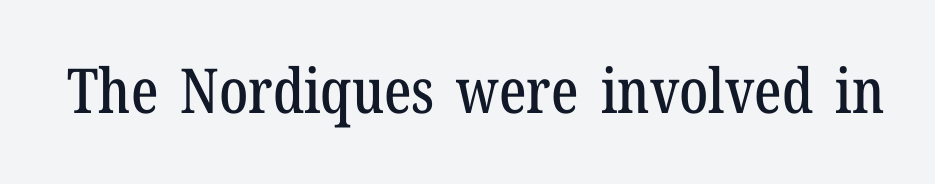
Q: Is the text italic (slanted)? A: No, it is upright.
Q: Is the typeface a serif or a sans-serif typeface? A: Serif.
Q: Is the text underlined? A: No.
Q: Is the spacing between letters normal or unusually wide? A: Normal.
Q: Width (condensed, normal, or wide)? A: Condensed.
Q: Stroke contrast? A: Low.
Q: x-height? A: Medium.
Q: Monospaced? A: No.
